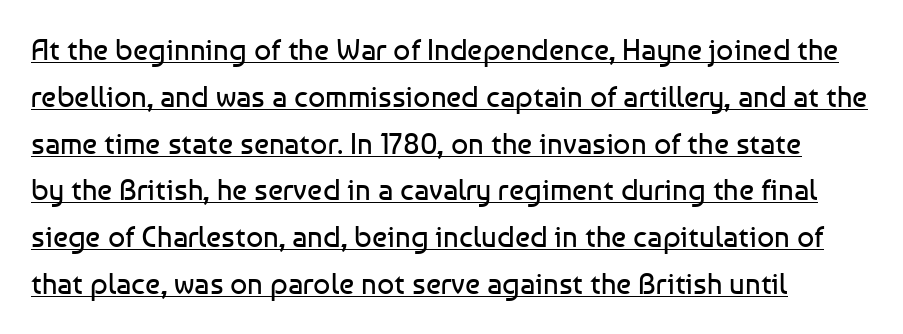
Q: Is the text bold? A: No.
Q: Is the text italic (slanted)? A: No, it is upright.
Q: Is the typeface a serif or a sans-serif typeface? A: Sans-serif.
Q: Is the text underlined? A: Yes.
Q: How is the paragraph aligned? A: Left-aligned.
Q: Is the spacing between letters normal or unusually wide? A: Normal.
Q: Is the spacing between lines tight, normal or loose? A: Normal.
Q: Width (condensed, normal, or wide)? A: Normal.
Q: Stroke contrast? A: Low.
Q: x-height? A: Medium.
Q: Monospaced? A: No.
